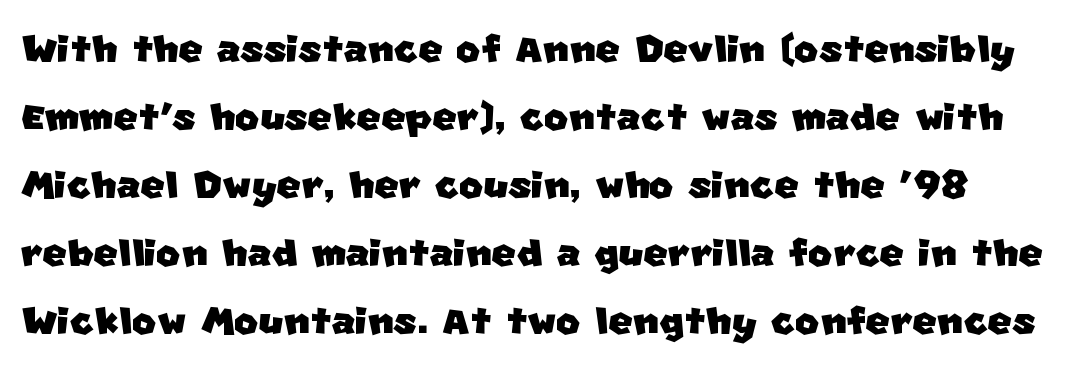
{"serif": "no", "width": "normal", "stroke_contrast": "low", "x_height": "large", "monospaced": "no", "underline": "no", "line_spacing": "normal", "line_spacing_ratio": 1.31, "letter_spacing": "normal", "letter_spacing_em": 0.0, "glyph_px": 52}
